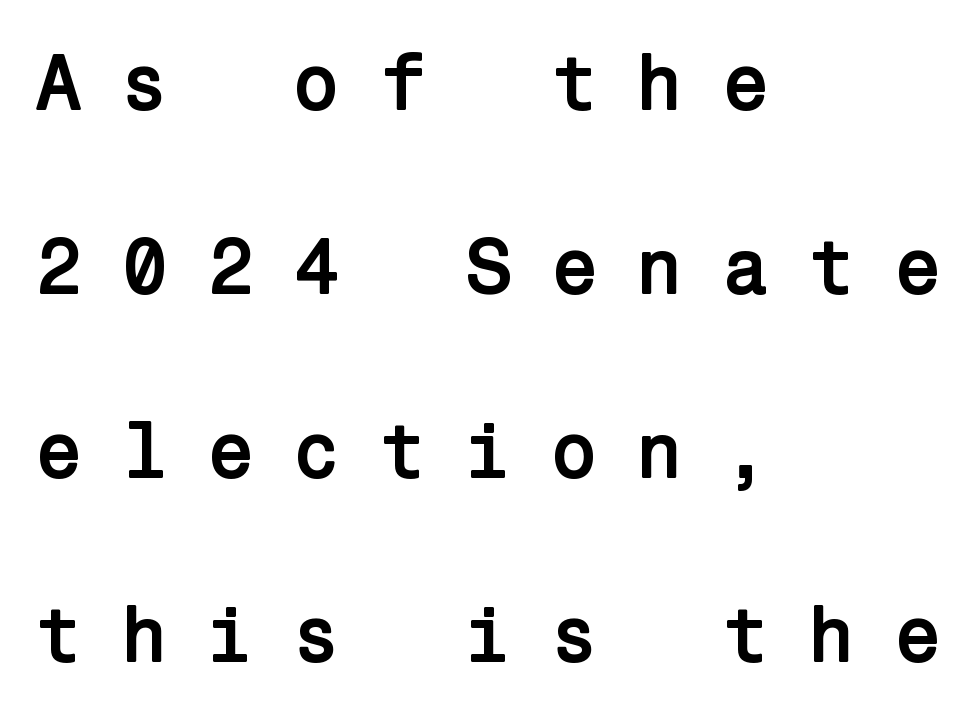
Every stem runs plumb, perpendicular to the baseline. Characters follow at a spacing far wider than the type designer built in. The characters display no serif detailing; their extremities are plain. Does the weight exceed regular? Yes, all the way to bold.
